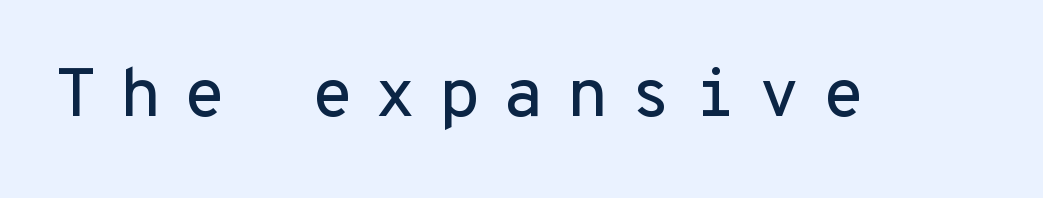
Q: Is the text italic (slanted)? A: No, it is upright.
Q: Is the typeface a serif or a sans-serif typeface? A: Sans-serif.
Q: Is the text underlined? A: No.
Q: Is the spacing between letters normal or unusually wide? A: Unusually wide.
Q: Width (condensed, normal, or wide)? A: Normal.
Q: Stroke contrast? A: Low.
Q: x-height? A: Medium.
Q: Monospaced? A: Yes.
